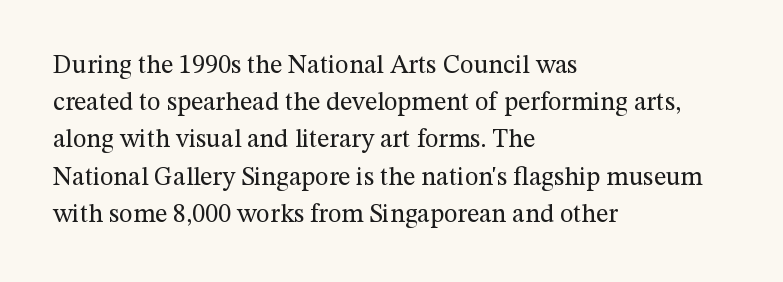
The image shows 26 px text type, upright; set left-aligned, normal line spacing (1.43x), normal letter spacing, not underlined.
